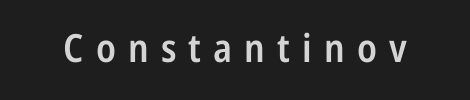
These words are printed semibold, heavier than regular yet not bold. This rendering widens character spacing well past its baseline value. The specimen omits any rule beneath the text block's lines. What kind of face is this? One without serifs — a sans.
